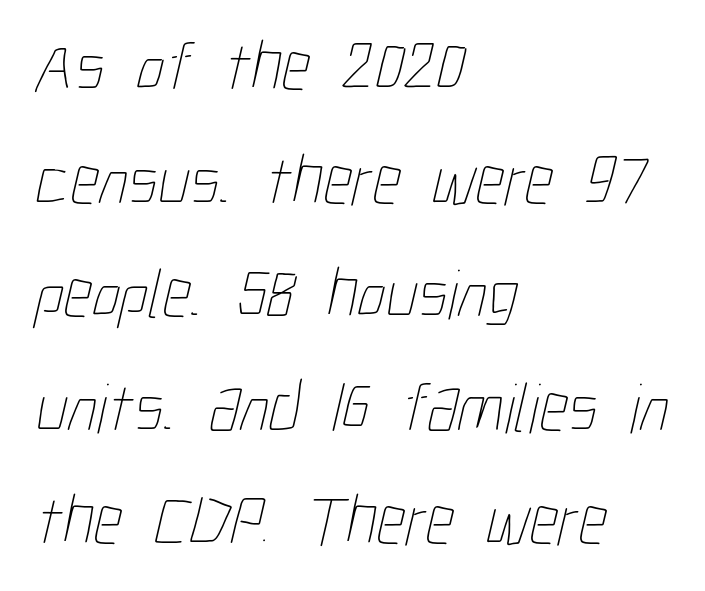
{"bold": "no", "weight": "thin", "width": "condensed", "stroke_contrast": "low", "x_height": "medium", "monospaced": "no", "underline": "no", "align": "left", "line_spacing": "normal", "line_spacing_ratio": 1.6, "letter_spacing": "normal", "letter_spacing_em": 0.0, "glyph_px": 71}
